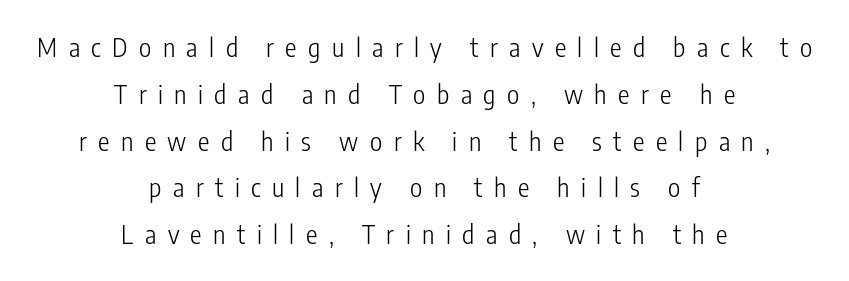
{"italic": "no", "bold": "no", "underline": "no", "align": "center", "line_spacing_ratio": 1.8, "letter_spacing": "wide", "letter_spacing_em": 0.44, "glyph_px": 26}
